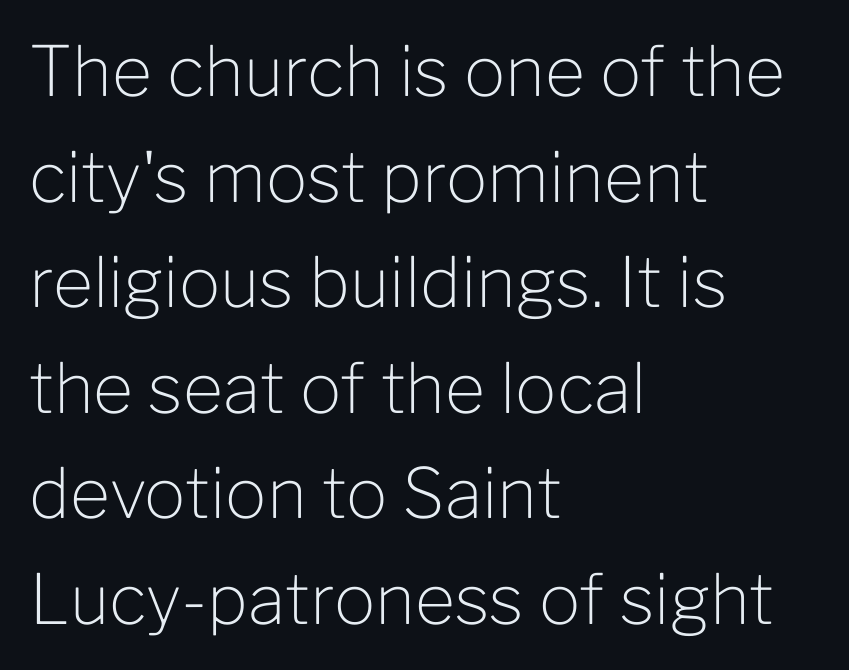
{"serif": "no", "italic": "no", "bold": "no", "weight": "light", "width": "normal", "stroke_contrast": "low", "x_height": "medium", "monospaced": "no", "underline": "no", "align": "left", "line_spacing": "normal", "line_spacing_ratio": 1.53, "letter_spacing": "normal", "letter_spacing_em": 0.0, "glyph_px": 69}
